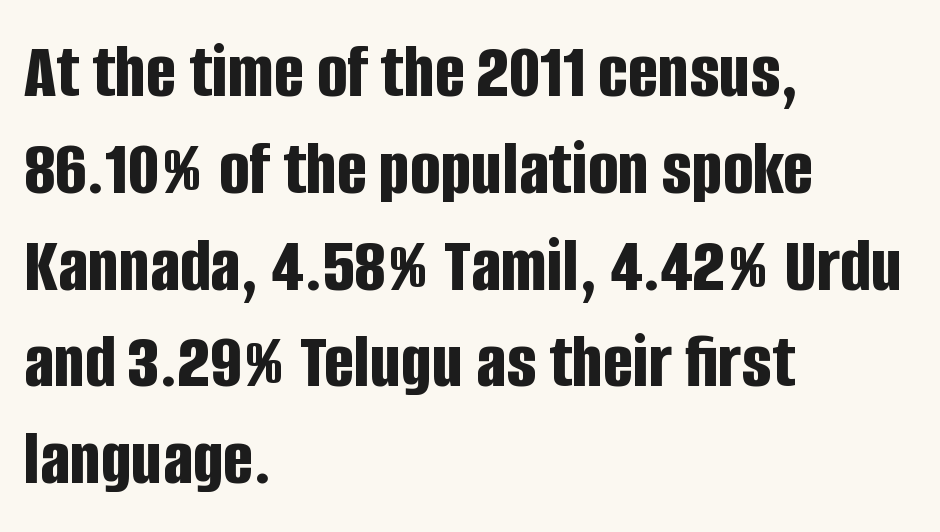
Q: Is the text bold? A: Yes.
Q: Is the text italic (slanted)? A: No, it is upright.
Q: Is the typeface a serif or a sans-serif typeface? A: Sans-serif.
Q: Is the text underlined? A: No.
Q: How is the paragraph aligned? A: Left-aligned.
Q: Is the spacing between letters normal or unusually wide? A: Normal.
Q: Width (condensed, normal, or wide)? A: Condensed.
Q: Stroke contrast? A: Low.
Q: x-height? A: Large.
Q: Monospaced? A: No.
